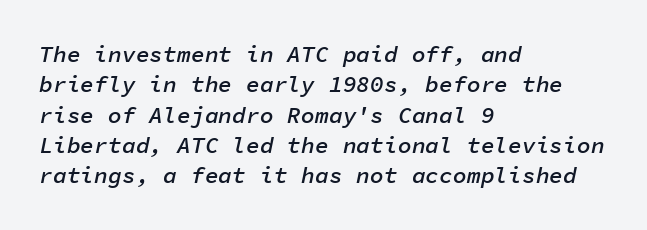
The image shows 23 px text type, italic (leaning right); set left-aligned, normal line spacing (1.32x), normal letter spacing, not underlined.
